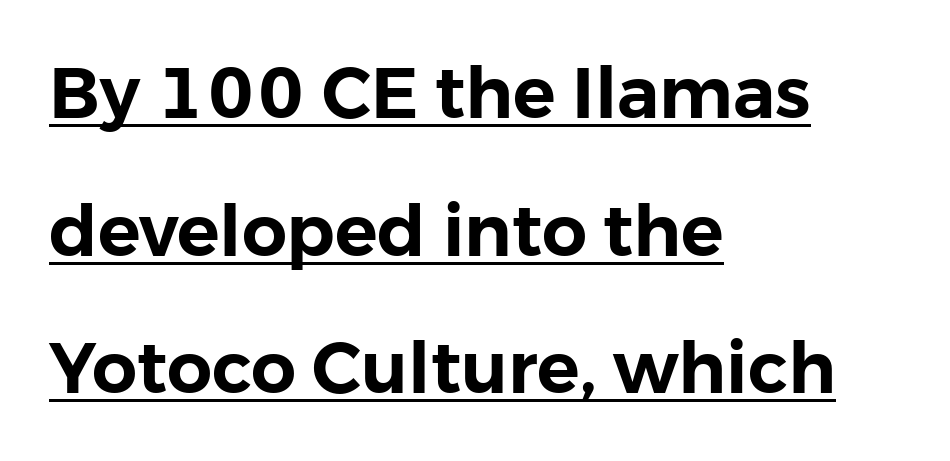
{"serif": "no", "italic": "no", "width": "normal", "stroke_contrast": "low", "x_height": "medium", "monospaced": "no", "underline": "yes", "align": "left", "line_spacing": "loose", "line_spacing_ratio": 1.94, "letter_spacing": "normal", "letter_spacing_em": 0.0, "glyph_px": 71}
